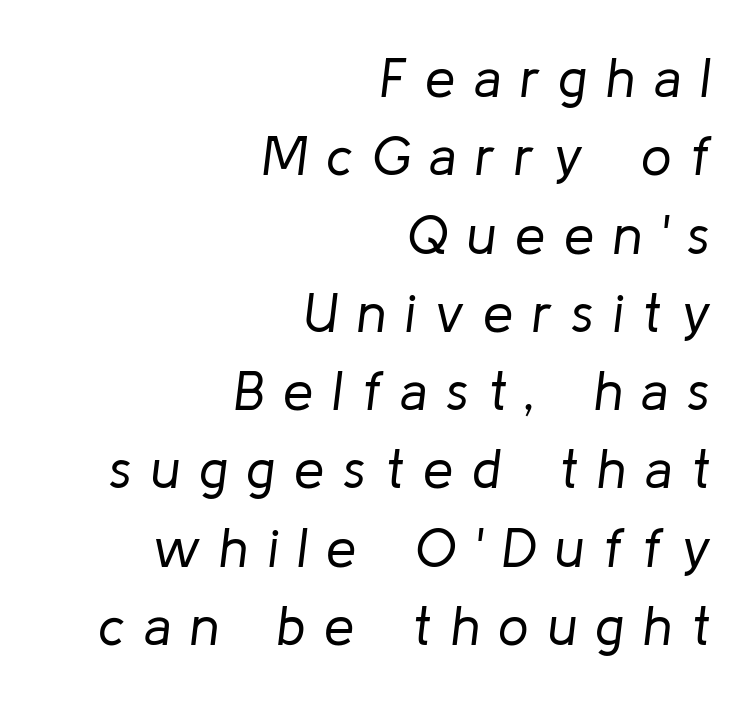
Inter-character spacing is expanded well beyond the font's built-in metrics. Typeset ragged left — the right edge is the straight one. Underline: absent. In terms of leading, this rendering sits right in the middle.
